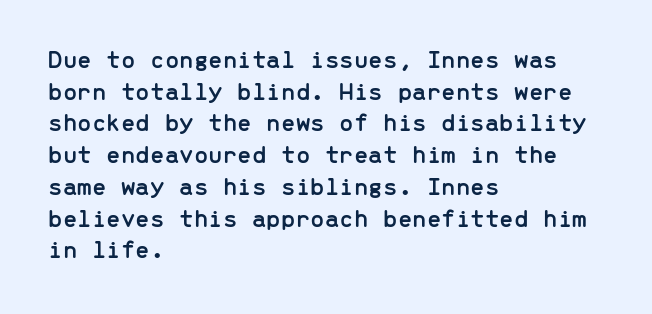
{"italic": "no", "underline": "no", "align": "left", "line_spacing_ratio": 1.22, "letter_spacing": "normal", "letter_spacing_em": 0.0, "glyph_px": 26}
